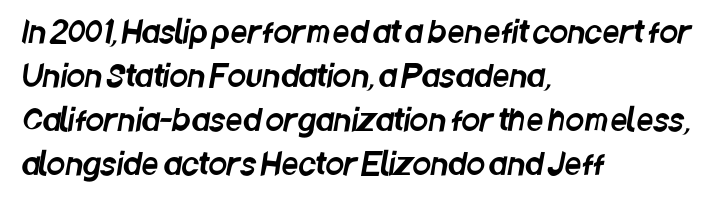
The image shows 30 px condensed sans-serif type; set left-aligned, normal line spacing (1.47x), normal letter spacing, not underlined; low stroke contrast and a large x-height.
